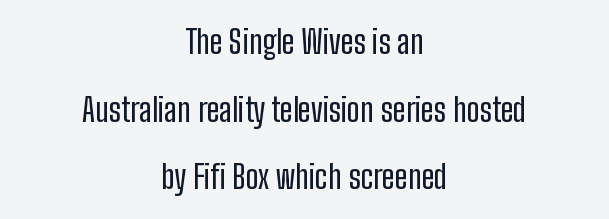
The image shows 32 px condensed sans-serif type, upright; set centered, loose line spacing (2.11x), normal letter spacing, not underlined; low stroke contrast and a medium x-height.
